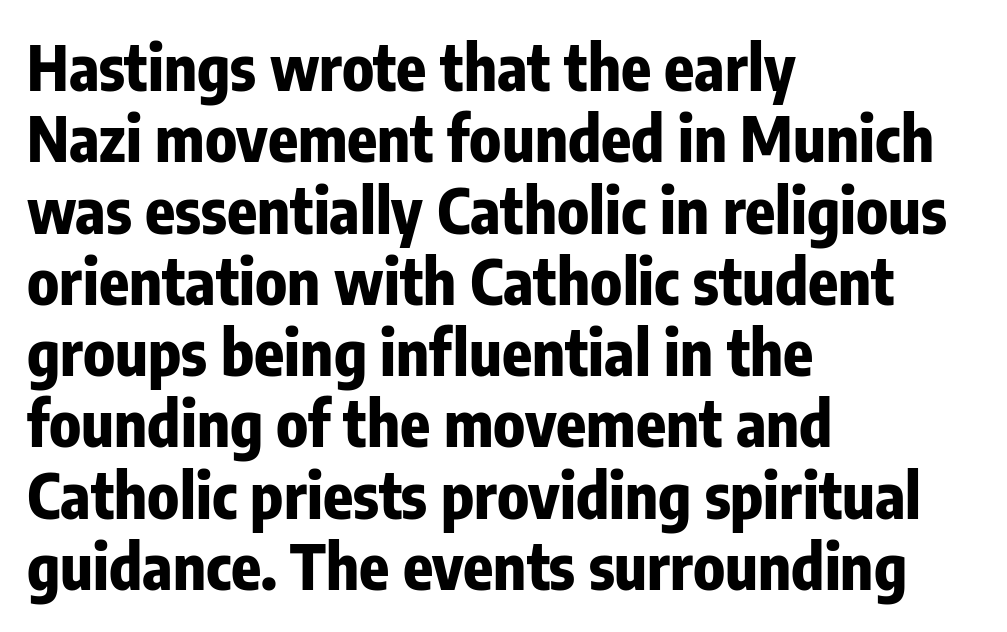
{"serif": "no", "italic": "no", "bold": "yes", "weight": "bold", "width": "condensed", "stroke_contrast": "low", "x_height": "medium", "monospaced": "no", "underline": "no", "align": "left", "line_spacing": "tight", "line_spacing_ratio": 1.15, "letter_spacing": "normal", "letter_spacing_em": 0.0, "glyph_px": 62}
